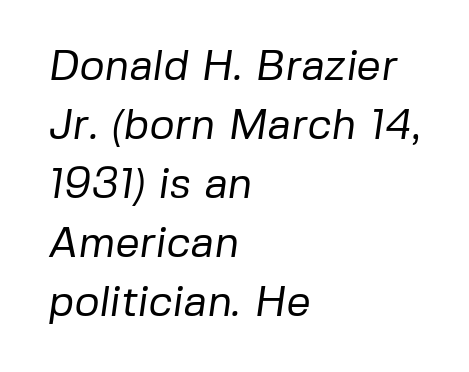
Words float on clear page, feet unadorned. The typeface chosen for these lines omits serifs. Honestly, the letter spacing is just normal — you wouldn't notice it. Weight: in the light-to-regular range. These lines are rendered in a variable-pitch font.
